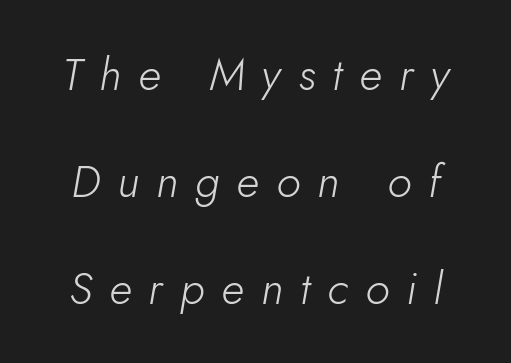
Display-style spreading of the glyphs; the letterfit is very open. Decoration check: the copy has no underline. The text carries the slant typical of an italic or oblique font. Weight: regular or lighter. One glance says open: line gaps are wider than usual. Proportional: the letters do not fall into vertical columns.
